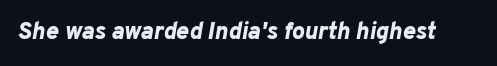
{"italic": "yes", "lean": "right", "slant_degrees": 10, "bold": "yes", "underline": "no", "letter_spacing": "normal", "letter_spacing_em": 0.0, "glyph_px": 24}
